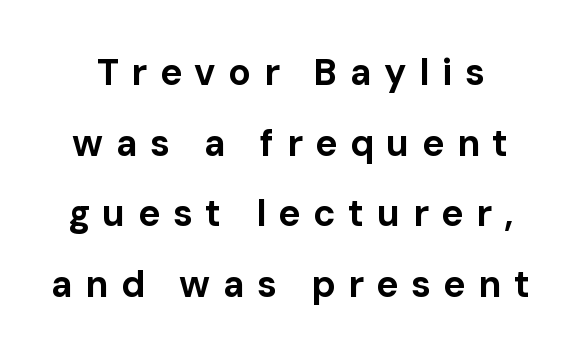
Q: Is the text bold? A: Yes.
Q: Is the text italic (slanted)? A: No, it is upright.
Q: Is the typeface a serif or a sans-serif typeface? A: Sans-serif.
Q: Is the text underlined? A: No.
Q: Is the spacing between letters normal or unusually wide? A: Unusually wide.
Q: Is the spacing between lines tight, normal or loose? A: Loose.
Q: Width (condensed, normal, or wide)? A: Normal.
Q: Stroke contrast? A: Low.
Q: x-height? A: Medium.
Q: Monospaced? A: No.
